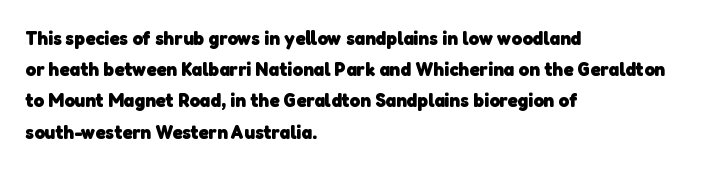
{"bold": "yes", "underline": "no", "align": "left", "line_spacing": "normal", "line_spacing_ratio": 1.56, "letter_spacing": "normal", "letter_spacing_em": 0.0, "glyph_px": 20}
